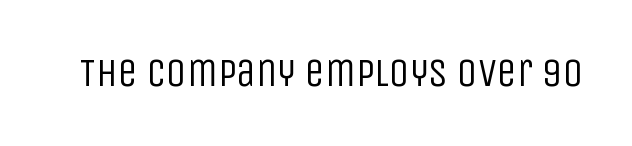
Q: Is the text bold? A: No.
Q: Is the text italic (slanted)? A: No, it is upright.
Q: Is the typeface a serif or a sans-serif typeface? A: Sans-serif.
Q: Is the text underlined? A: No.
Q: Is the spacing between letters normal or unusually wide? A: Normal.
Q: Width (condensed, normal, or wide)? A: Condensed.
Q: Stroke contrast? A: Low.
Q: x-height? A: Large.
Q: Monospaced? A: No.
